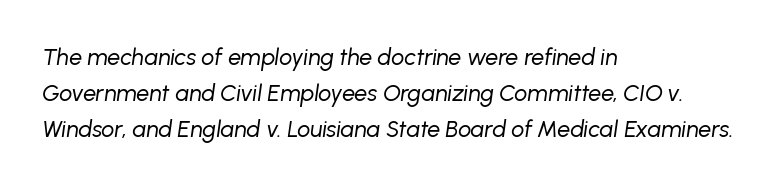
Stems here are at most as thick as an everyday book face. Standard letterfit; no display-style spreading of the glyphs. One glance says typical: line gaps are just what's usual. One-word summary of the alignment: left. Slant detected: the letters are inclined. Lines of text with bare space underneath.
